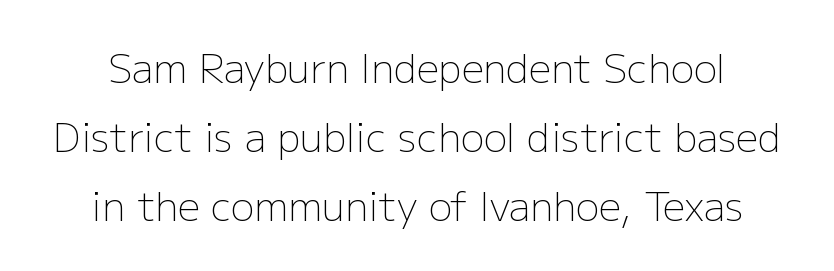
The face used here is proportionally spaced, like ordinary book or web type. Spacing between characters is what you'd get straight out of the box. The specimen reads as upright at a glance. Typographically, this falls in the sans-serif category. The glyphs are unaccompanied by any horizontal stroke below them. Heaviness? Minimal to ordinary, like unemphasized prose.
